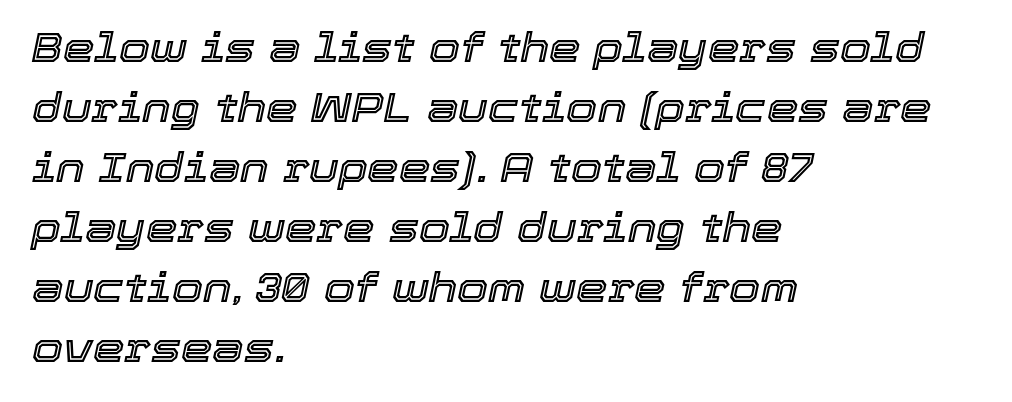
Character widths vary here, with narrow letters taking less room than wide ones. Leftover space on each line is placed entirely after the last word. Slanted lettering throughout. Tracking here is standard; glyphs follow each other at the usual distance. How would I describe the line gaps? Plain and ordinary. Each row of text sits above clean, open space.
